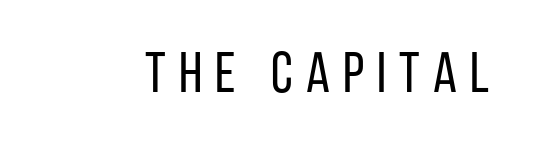
Q: Is the text bold? A: No.
Q: Is the text italic (slanted)? A: No, it is upright.
Q: Is the typeface a serif or a sans-serif typeface? A: Sans-serif.
Q: Is the text underlined? A: No.
Q: Is the spacing between letters normal or unusually wide? A: Unusually wide.
Q: Width (condensed, normal, or wide)? A: Condensed.
Q: Stroke contrast? A: Low.
Q: x-height? A: Large.
Q: Monospaced? A: No.
